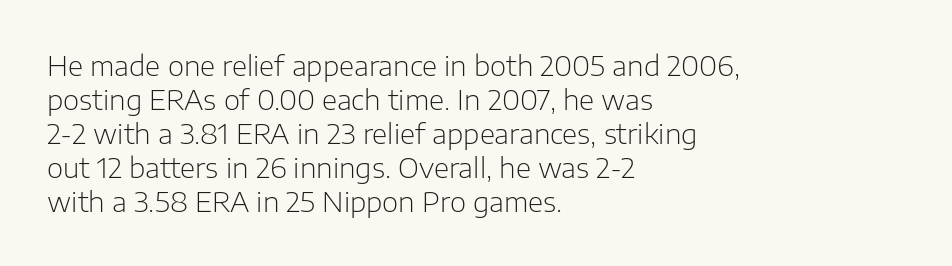
Q: Is the text bold? A: No.
Q: Is the text italic (slanted)? A: No, it is upright.
Q: Is the typeface a serif or a sans-serif typeface? A: Sans-serif.
Q: Is the text underlined? A: No.
Q: How is the paragraph aligned? A: Left-aligned.
Q: Is the spacing between letters normal or unusually wide? A: Normal.
Q: Width (condensed, normal, or wide)? A: Normal.
Q: Stroke contrast? A: Low.
Q: x-height? A: Medium.
Q: Monospaced? A: No.
